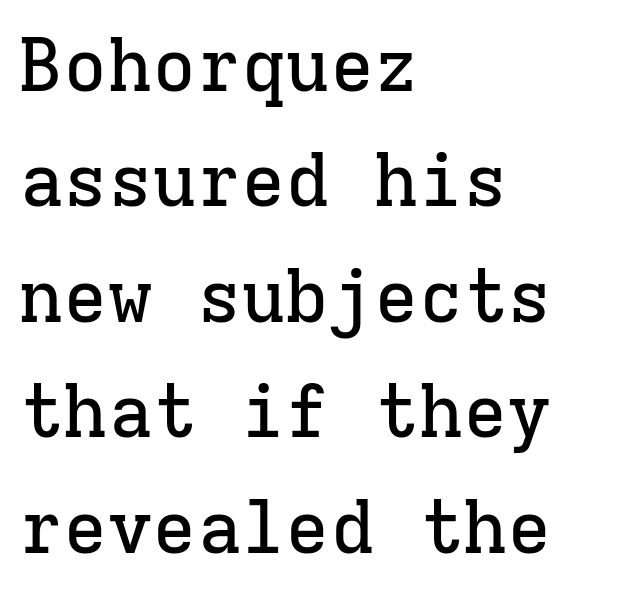
Interline gaps are of average width in this sample. Has an underline been added? It has not. Note: serifs present on the glyphs. Students, note that the glyphs here touch the page at normal intervals. Note the uniform advance width — an 'i' takes as much space as an 'm'.
